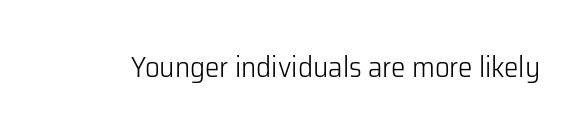
Type without underlining. Are there feet on the stems? There aren't — it's a sans. Spacing verdict: proportional, widths tailored to each character. The letterforms sit shoulder to shoulder at normal distance. The specimen reads as upright at a glance. The strokes carry an ordinary text weight at most.
